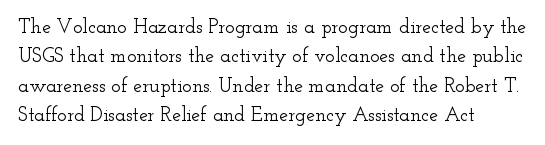
The image shows 20 px text type, upright; set left-aligned, normal line spacing (1.47x), normal letter spacing, not underlined.
